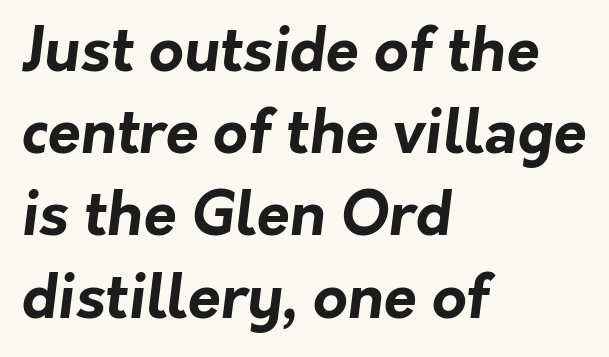
The image shows 60 px bold sans-serif type; set left-aligned, normal line spacing (1.37x), normal letter spacing, not underlined; low stroke contrast and a medium x-height.
